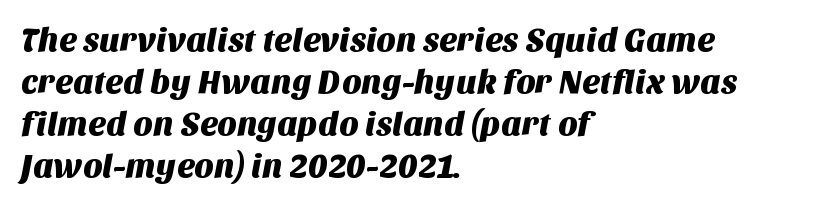
The image shows 33 px sans-serif type; set left-aligned, normal line spacing (1.27x), normal letter spacing, not underlined; medium stroke contrast and a large x-height.
